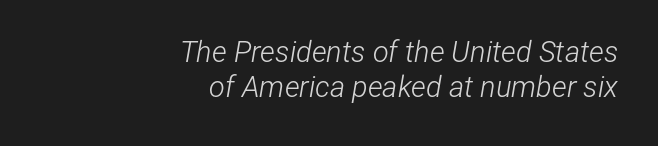
The area under the type is left untouched. The rag falls on the left side of this text block. Proportional: the letters do not fall into vertical columns. Posture: slanted. The tracking reads as untouched default to a designer's eye. No extra ink here — the face is not bold.
